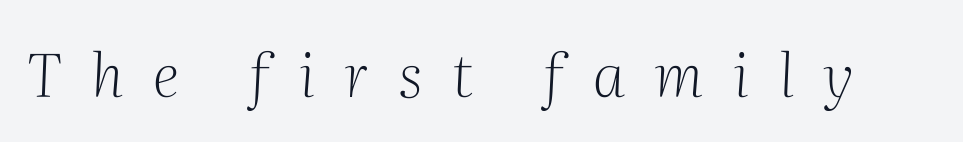
The image shows 60 px light serif type, italic (leaning right); set unusually wide letter spacing (+0.49 em), not underlined; medium stroke contrast and a medium x-height.
